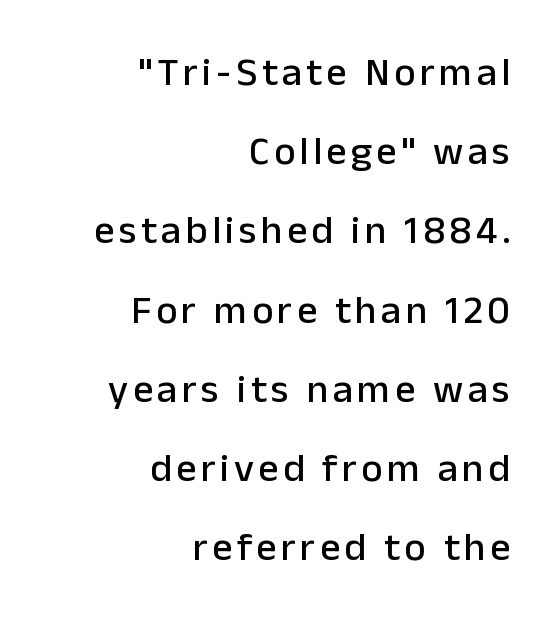
Type style note: lacks serifs. The setting favours the right margin, as signatures and pull-quotes sometimes do. A great deal of white space separates one row of letters from the next. Lines of text with bare space underneath. Is there any slant? The stems are plumb.
